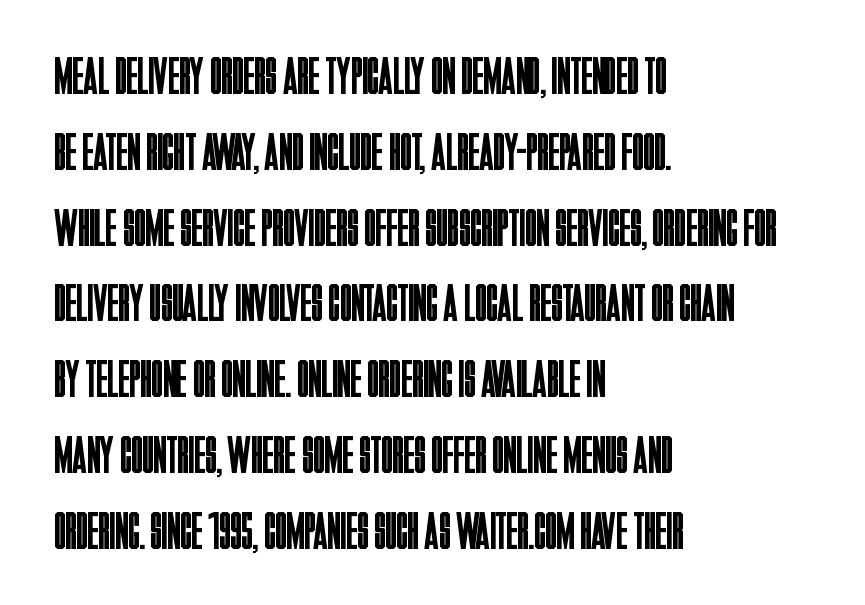
{"serif": "no", "italic": "no", "bold": "no", "weight": "regular", "width": "condensed", "stroke_contrast": "low", "x_height": "large", "monospaced": "no", "underline": "no", "align": "left", "line_spacing": "normal", "line_spacing_ratio": 1.43, "letter_spacing": "normal", "letter_spacing_em": 0.0, "glyph_px": 53}
